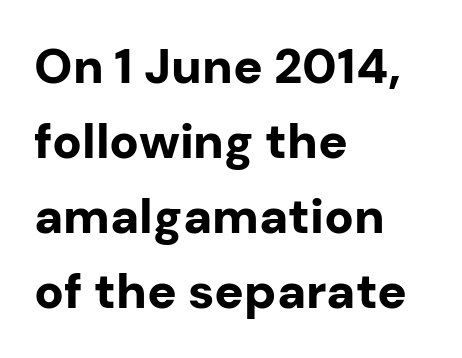
{"serif": "no", "italic": "no", "bold": "yes", "weight": "bold", "width": "normal", "stroke_contrast": "low", "x_height": "medium", "monospaced": "no", "underline": "no", "align": "left", "line_spacing": "normal", "line_spacing_ratio": 1.53, "letter_spacing": "normal", "letter_spacing_em": 0.0, "glyph_px": 49}
